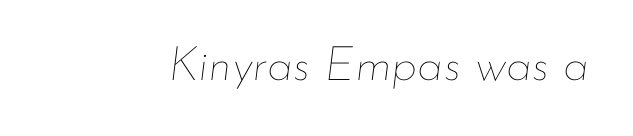
Q: Is the text bold? A: No.
Q: Is the text italic (slanted)? A: Yes, it leans right by about 7 degrees.
Q: Is the text underlined? A: No.
Q: Is the spacing between letters normal or unusually wide? A: Normal.
Q: Width (condensed, normal, or wide)? A: Normal.
Q: Stroke contrast? A: Low.
Q: x-height? A: Small.
Q: Monospaced? A: No.
